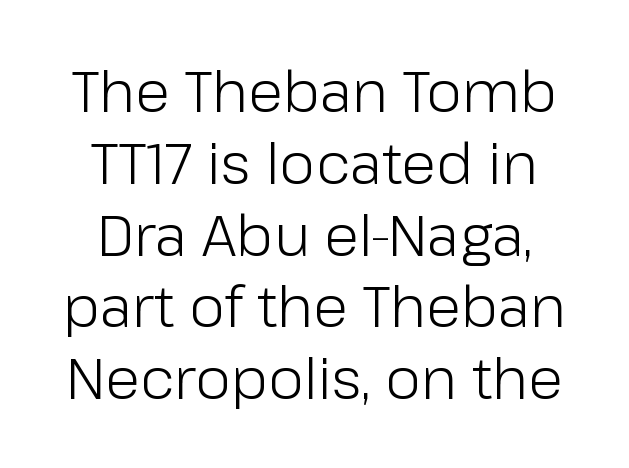
The image shows 57 px light sans-serif type, upright; set centered, normal line spacing (1.26x), normal letter spacing, not underlined; low stroke contrast and a medium x-height.
